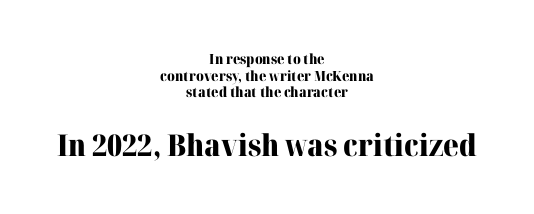
The image shows 30 px heavy serif type, upright; set centered, line spacing 1.18x, normal letter spacing, not underlined; the second (bottom) block is 2.14x larger; high stroke contrast and a medium x-height.
